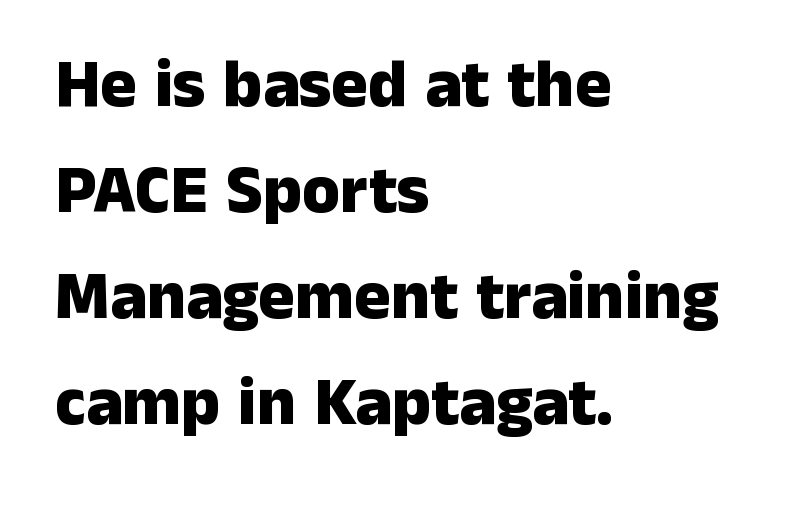
Q: Is the text bold? A: Yes.
Q: Is the text italic (slanted)? A: No, it is upright.
Q: Is the typeface a serif or a sans-serif typeface? A: Sans-serif.
Q: Is the text underlined? A: No.
Q: How is the paragraph aligned? A: Left-aligned.
Q: Is the spacing between letters normal or unusually wide? A: Normal.
Q: Is the spacing between lines tight, normal or loose? A: Normal.
Q: Width (condensed, normal, or wide)? A: Normal.
Q: Stroke contrast? A: Low.
Q: x-height? A: Medium.
Q: Monospaced? A: No.
